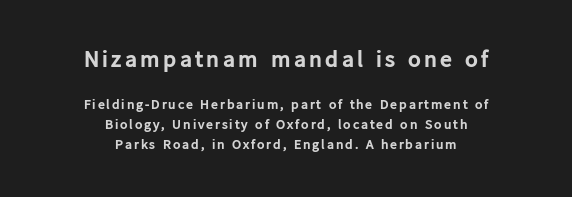
Q: Is the text bold? A: Yes.
Q: Is the text italic (slanted)? A: No, it is upright.
Q: Is the text underlined? A: No.
Q: How is the paragraph aligned? A: Centered.
Q: Is the spacing between lines tight, normal or loose? A: Normal.
Q: Which block of text is set in a larger size, the first (top) or the second (bottom)? A: The first (top) one.
